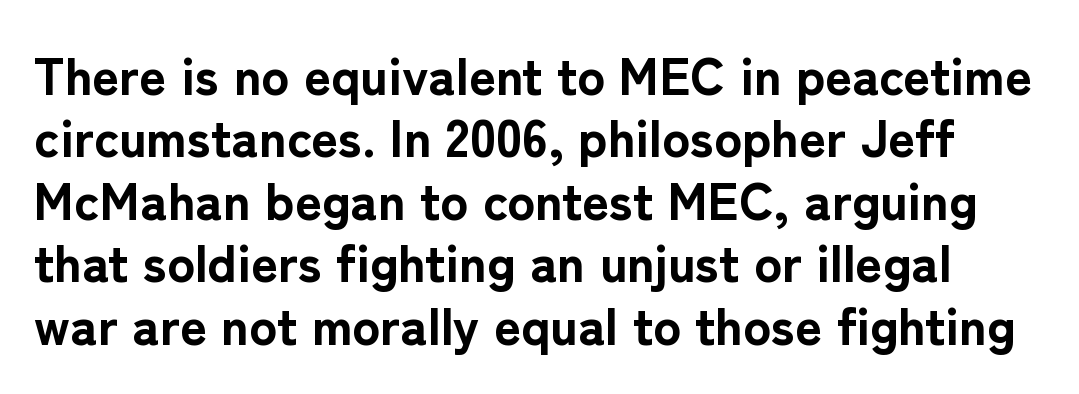
What weight is shown? A full bold with thick strokes. In terms of letterform style, serifs are entirely absent. Note the varied advance widths — an 'i' is clearly narrower than an 'm'. A clean baseline with only descenders dipping below it. The horizontal fit of the characters is conventional and even.
